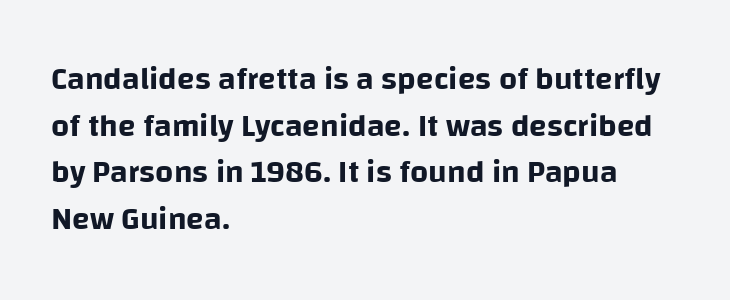
The ragged edge is on the right, which tells us the setting is flush left. Each row of text sits above clean, open space. The block of text has a typical density, with ordinary space between rows. Proportional: the letters do not fall into vertical columns. Look at the tracking — it's just the regular setting, nothing added.
